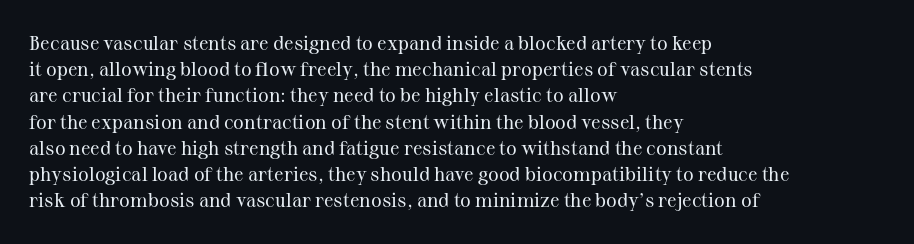
The image shows 20 px text type, upright; set left-aligned, normal line spacing (1.31x), normal letter spacing, not underlined.
